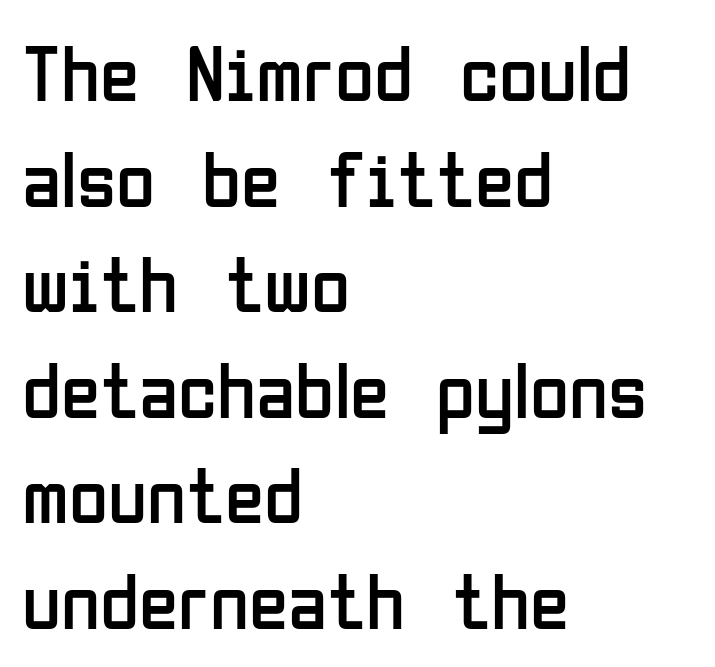
The passage shown is not bold in any degree. A normal amount of white space separates one row of letters from the next. Does extra space separate the letters? No, they use regular spacing. Each line starts at the same left margin while the right side varies. Only glyphs here, with clear space below each row.
